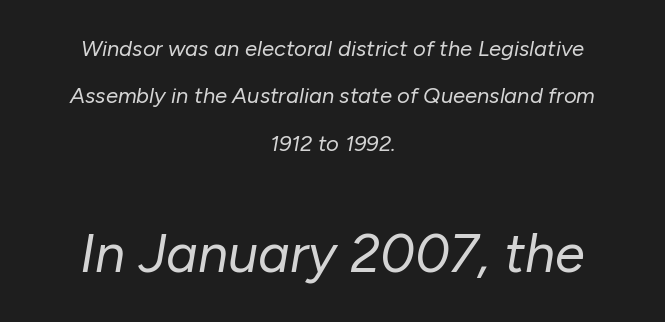
The image shows 54 px regular-weight type, italic (leaning right); set centered, loose line spacing (2.15x), normal letter spacing, not underlined; the second (bottom) block is 2.45x larger; low stroke contrast and a medium x-height.
